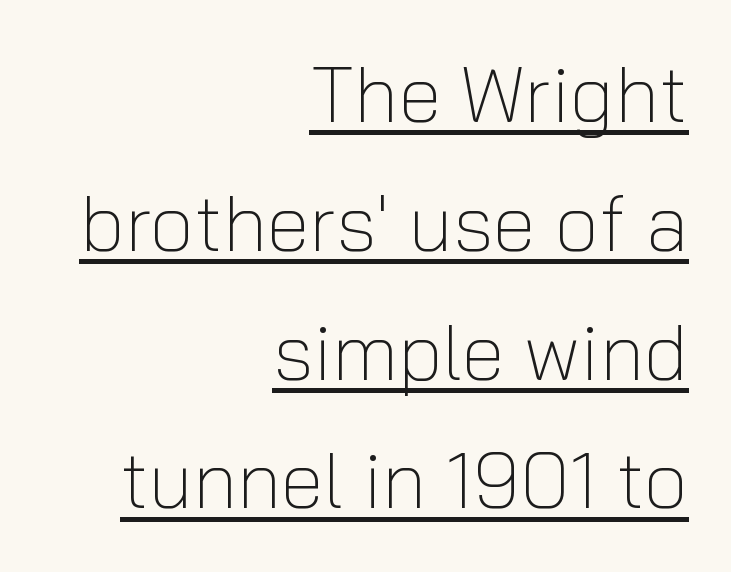
The image shows 79 px light sans-serif type, upright; set right-aligned, normal line spacing (1.63x), normal letter spacing, underlined; low stroke contrast and a medium x-height.
